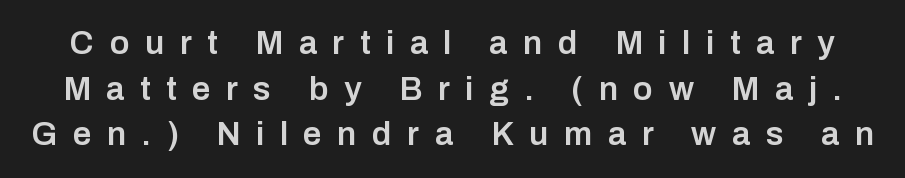
The rendering uses a moderate line-height, typical for paragraphs. Weight check: semibold — heavier than regular, not quite bold. Think of a printed novel: that variable character pitch is what you see here. Honestly, the letter spacing is so wide it's the main thing you notice. Honestly, there is no underline to notice here at all.
